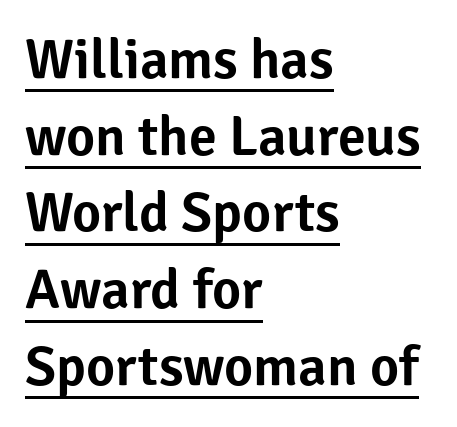
{"serif": "no", "italic": "no", "width": "normal", "stroke_contrast": "low", "x_height": "medium", "monospaced": "no", "underline": "yes", "align": "left", "line_spacing": "normal", "line_spacing_ratio": 1.37, "letter_spacing": "normal", "letter_spacing_em": 0.0, "glyph_px": 56}
